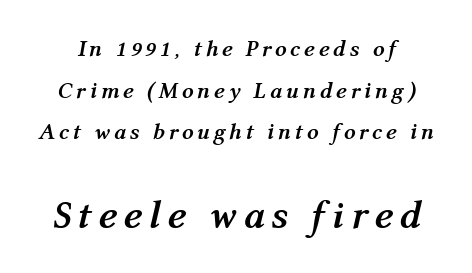
The image shows 40 px semibold type, italic (leaning right); set line spacing 1.81x, not underlined; the second (bottom) block is 1.74x larger; medium stroke contrast and a medium x-height.
